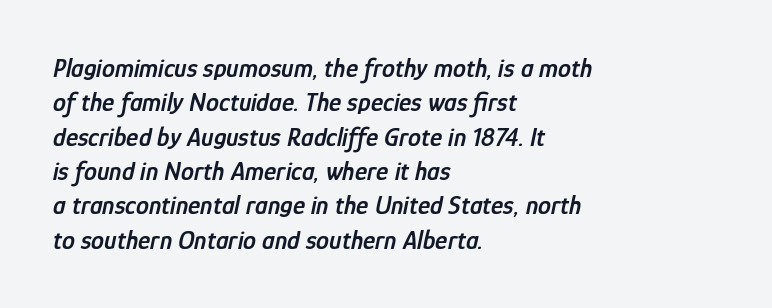
The image shows 26 px text type, italic (leaning right); set left-aligned, normal line spacing (1.32x), normal letter spacing, not underlined.
